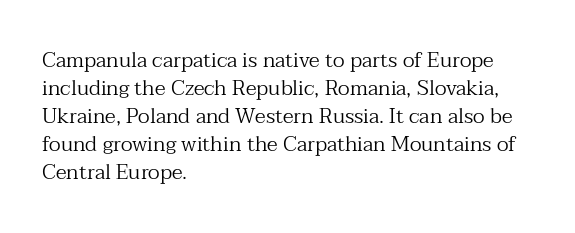
{"italic": "no", "bold": "no", "underline": "no", "align": "left", "line_spacing": "normal", "line_spacing_ratio": 1.33, "letter_spacing": "normal", "letter_spacing_em": 0.0, "glyph_px": 21}
